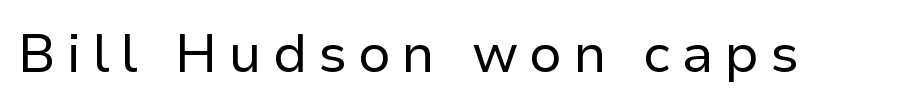
{"serif": "no", "italic": "no", "bold": "no", "weight": "regular", "width": "normal", "stroke_contrast": "low", "x_height": "medium", "monospaced": "no", "underline": "no", "letter_spacing": "wide", "letter_spacing_em": 0.2, "glyph_px": 54}
